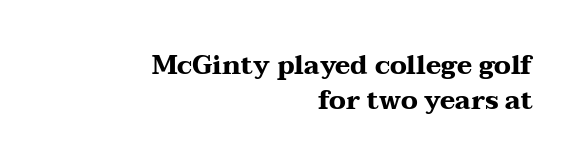
{"italic": "no", "bold": "yes", "underline": "no", "align": "right", "line_spacing": "normal", "line_spacing_ratio": 1.35, "letter_spacing": "normal", "letter_spacing_em": 0.0, "glyph_px": 26}
